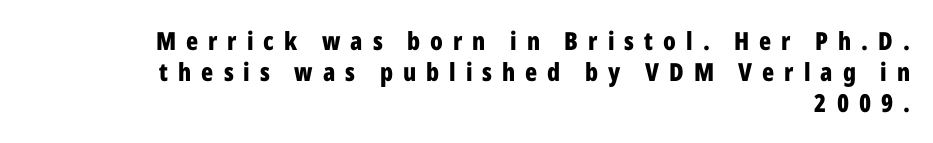
The image shows 25 px bold type, upright; set right-aligned, line spacing 1.24x, unusually wide letter spacing (+0.4 em), not underlined.
